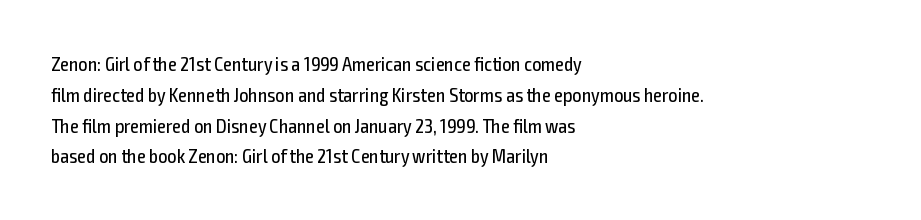
The image shows 20 px text type, upright; set left-aligned, normal line spacing (1.54x), normal letter spacing, not underlined.
